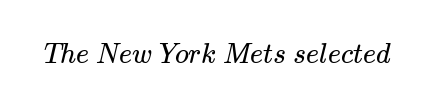
Stroke thickness stays within the range of a standard reading face or lighter. Varying glyph widths throughout — classic text-font behaviour. Small tapered or slab feet sit at the stroke ends, so this counts as serif. Any mark beneath the type? The region is blank. The type is set solid horizontally, with unmodified tracking.
